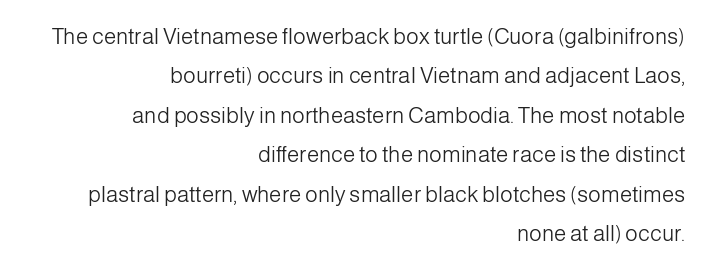
The image shows 22 px text type, upright; set right-aligned, line spacing 1.79x, normal letter spacing, not underlined.
